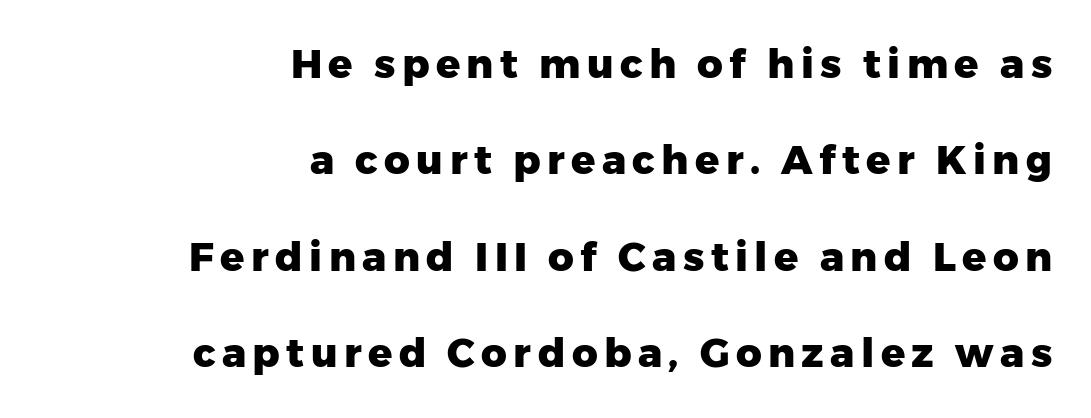
The image shows 40 px heavy sans-serif type, upright; set right-aligned, loose line spacing (2.41x), not underlined; low stroke contrast and a medium x-height.
